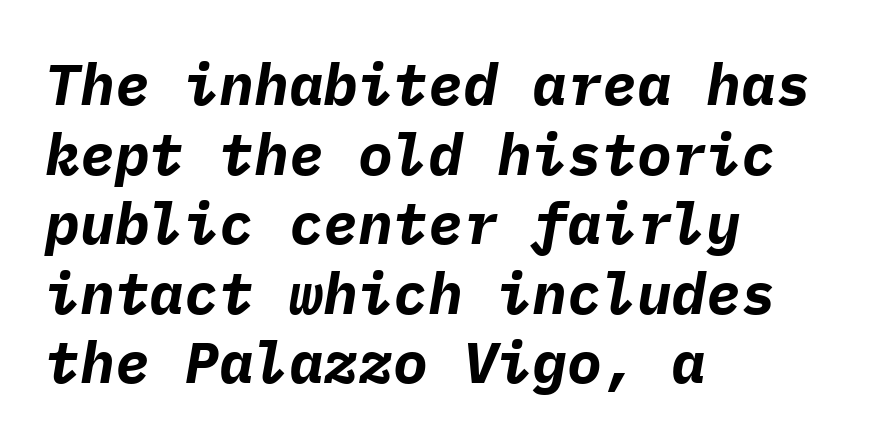
Summary of weight: heavy, a full bold. A typesetter would call this monospace, since all characters share one set width. Yep, that's italic — everything's leaning. Horizontally, the lines are justified to the leading edge only. A typesetter would call this zero additional tracking.
